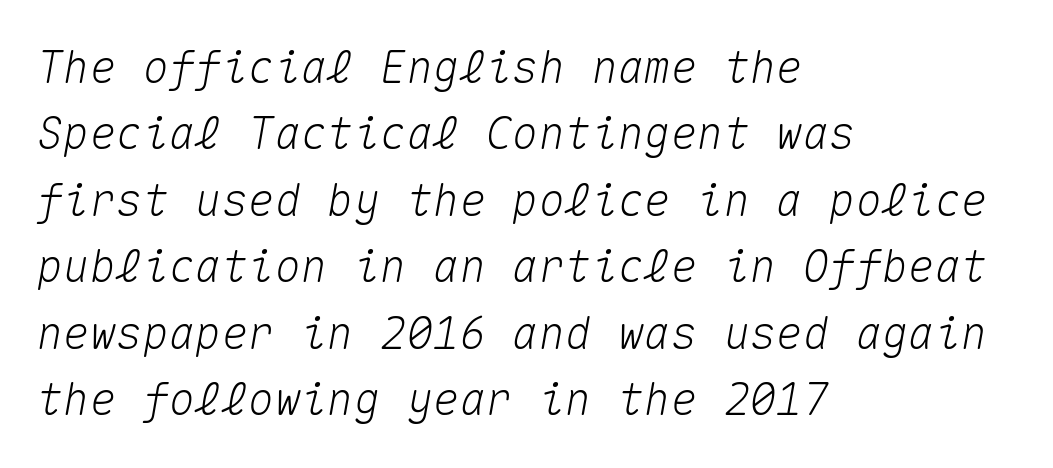
The image shows 44 px text type, italic (leaning right), monospaced; set left-aligned, normal line spacing (1.51x), normal letter spacing, not underlined; medium stroke contrast and a medium x-height.
